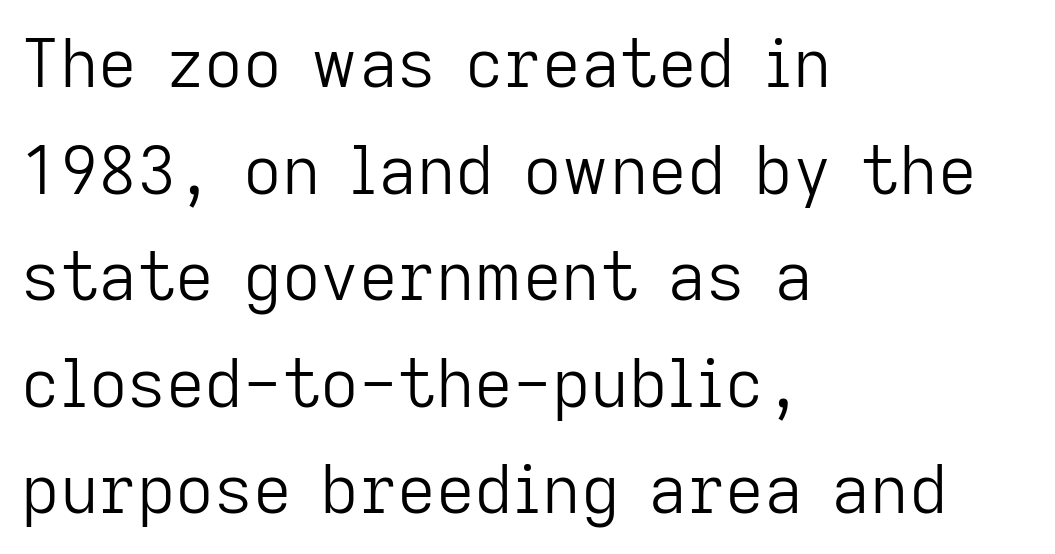
Every row of glyphs begins at an identical x-position on the left. Reading down the column, the eye jumps a familiar distance to each next line. Each stroke keeps to a modest, everyday thickness or less. Nobody touched the tracking dial on this one. In terms of posture, this sample is upright. Check where the strokes stop: nothing finishes them off — pure sans.
